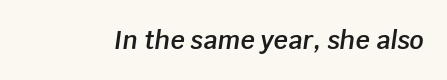
Descenders are the only things crossing below the line. Letter spacing: default. Would a proofreader flag this as italicized? Yes. The face used here is a semibold: visibly heavier than regular, lighter than bold.
